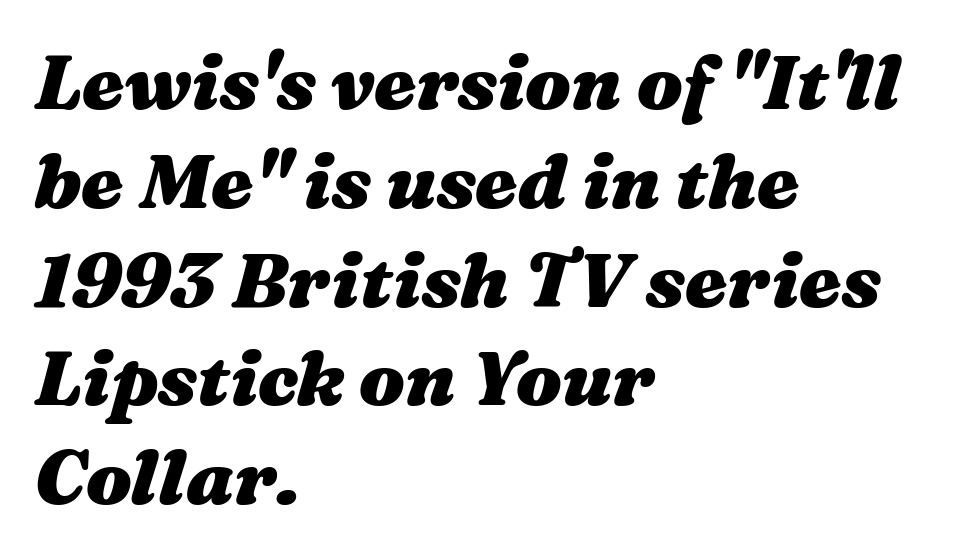
The lines are quadded left. Between one letter and the next there's only the usual sliver of space. Successive baselines arrive at the customary interval. The letters are bold, with thick, heavy strokes. The space directly below the letters is spotless.
